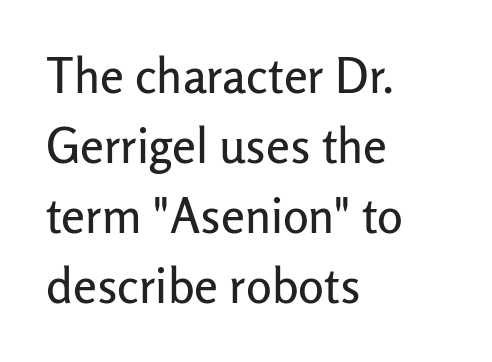
{"serif": "no", "italic": "no", "width": "normal", "stroke_contrast": "low", "x_height": "medium", "monospaced": "no", "underline": "no", "align": "left", "line_spacing": "normal", "line_spacing_ratio": 1.46, "letter_spacing": "normal", "letter_spacing_em": 0.0, "glyph_px": 48}
